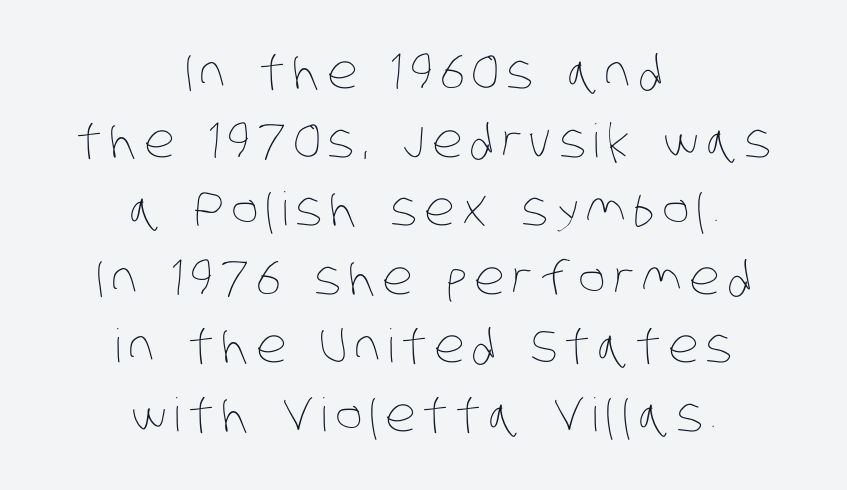
Q: Is the text bold? A: No.
Q: Is the text underlined? A: No.
Q: How is the paragraph aligned? A: Centered.
Q: Is the spacing between lines tight, normal or loose? A: Normal.
Q: Width (condensed, normal, or wide)? A: Condensed.
Q: Stroke contrast? A: Low.
Q: x-height? A: Large.
Q: Monospaced? A: No.
